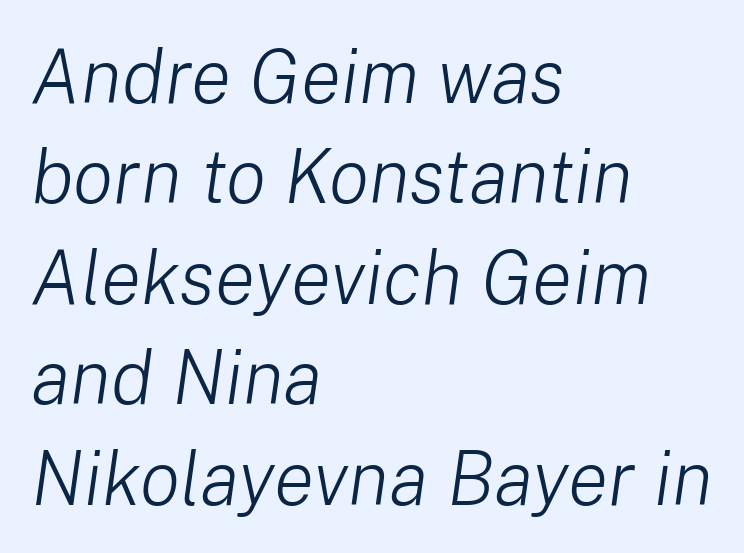
Is this a heavy cut? Hardly; it is regular or lighter. The rendering uses natural spacing where letterforms have individual widths. Caption: multi-line text, flush left, ragged right. Characters follow at the spacing the type designer built in. The lettering tilts uniformly, giving the passage an italic look. Reading down the column, the eye jumps a familiar distance to each next line.
